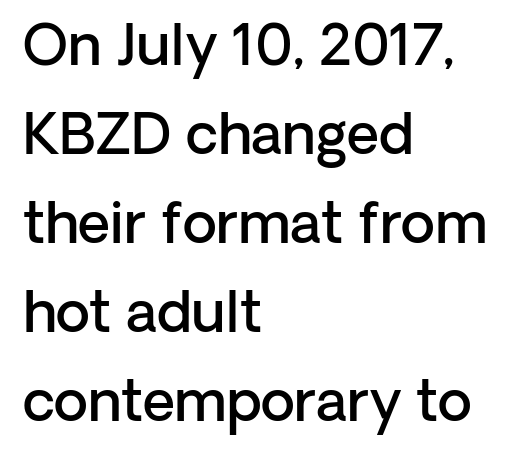
{"serif": "no", "italic": "no", "bold": "semi", "weight": "semibold", "width": "normal", "stroke_contrast": "low", "x_height": "medium", "monospaced": "no", "underline": "no", "align": "left", "line_spacing": "normal", "line_spacing_ratio": 1.59, "letter_spacing": "normal", "letter_spacing_em": 0.0, "glyph_px": 56}
